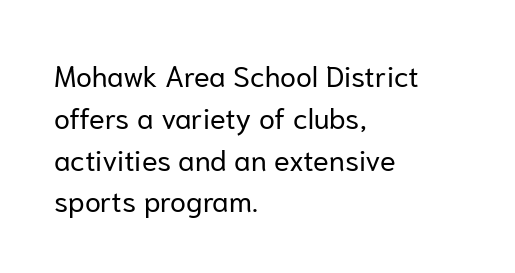
{"serif": "no", "italic": "no", "bold": "no", "weight": "regular", "width": "normal", "stroke_contrast": "low", "x_height": "medium", "monospaced": "no", "underline": "no", "align": "left", "line_spacing": "normal", "line_spacing_ratio": 1.44, "letter_spacing": "normal", "letter_spacing_em": 0.0, "glyph_px": 29}
